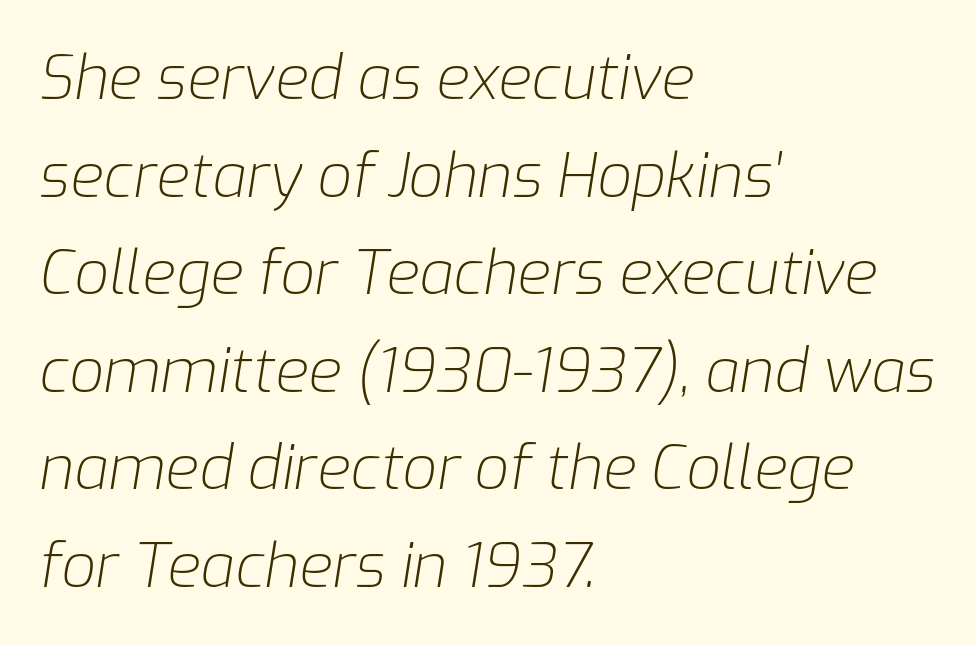
The image shows 61 px light type, italic (leaning right); set left-aligned, normal line spacing (1.6x), normal letter spacing, not underlined; low stroke contrast and a medium x-height.
